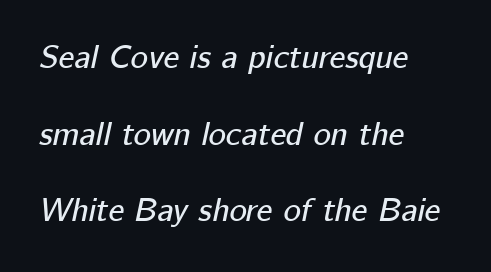
{"italic": "yes", "lean": "right", "slant_degrees": 12, "width": "normal", "stroke_contrast": "low", "x_height": "medium", "monospaced": "no", "underline": "no", "align": "left", "line_spacing": "loose", "line_spacing_ratio": 2.32, "letter_spacing": "normal", "letter_spacing_em": 0.0, "glyph_px": 33}
